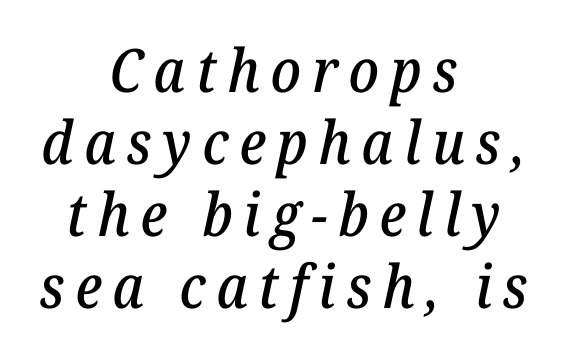
Q: Is the text italic (slanted)? A: Yes, it leans right by about 12 degrees.
Q: Is the typeface a serif or a sans-serif typeface? A: Serif.
Q: Is the text underlined? A: No.
Q: How is the paragraph aligned? A: Centered.
Q: Width (condensed, normal, or wide)? A: Normal.
Q: Stroke contrast? A: Low.
Q: x-height? A: Medium.
Q: Monospaced? A: No.
